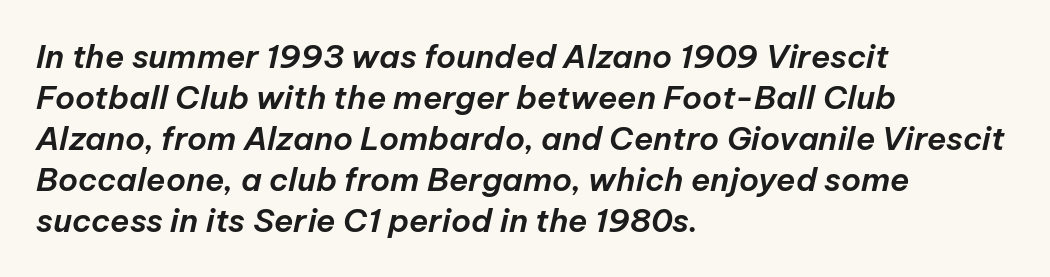
A typesetter would call this proportional, since set widths differ per character. This sample keeps an unexceptional amount of space between lines. Rule under the text: the space is simply empty. Line beginnings align vertically; line endings do not.
